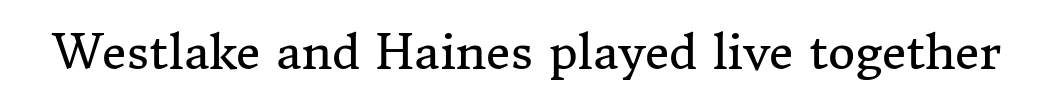
Spacing verdict: proportional, widths tailored to each character. The specimen omits any rule beneath the text block's lines. The font is comparable to plain body text, perhaps lighter. Tracking value appears to be zero — textbook default spacing. Each letter's strokes conclude with small projecting serifs. No italicization has been applied; the sample stays upright.
